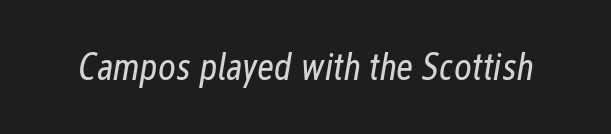
Characters follow at the spacing the type designer built in. Compared with a typical body face, this is equally light or lighter still. If you drew a line through each stem, it would be angled. The words here are not underlined. Is this a fixed-width face? No — the glyphs have proportional, varying widths.
